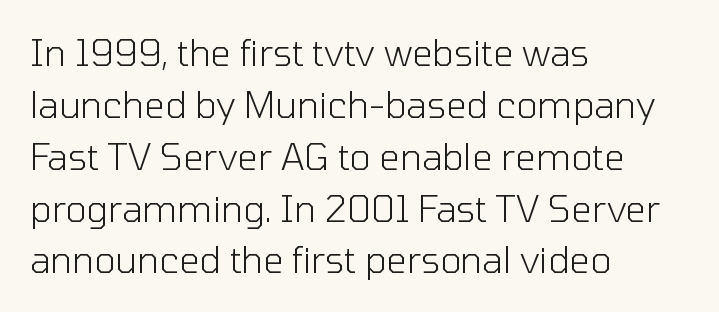
Q: Is the text bold? A: No.
Q: Is the text italic (slanted)? A: No, it is upright.
Q: Is the typeface a serif or a sans-serif typeface? A: Sans-serif.
Q: Is the text underlined? A: No.
Q: How is the paragraph aligned? A: Left-aligned.
Q: Is the spacing between letters normal or unusually wide? A: Normal.
Q: Is the spacing between lines tight, normal or loose? A: Normal.
Q: Width (condensed, normal, or wide)? A: Normal.
Q: Stroke contrast? A: Low.
Q: x-height? A: Medium.
Q: Monospaced? A: No.
